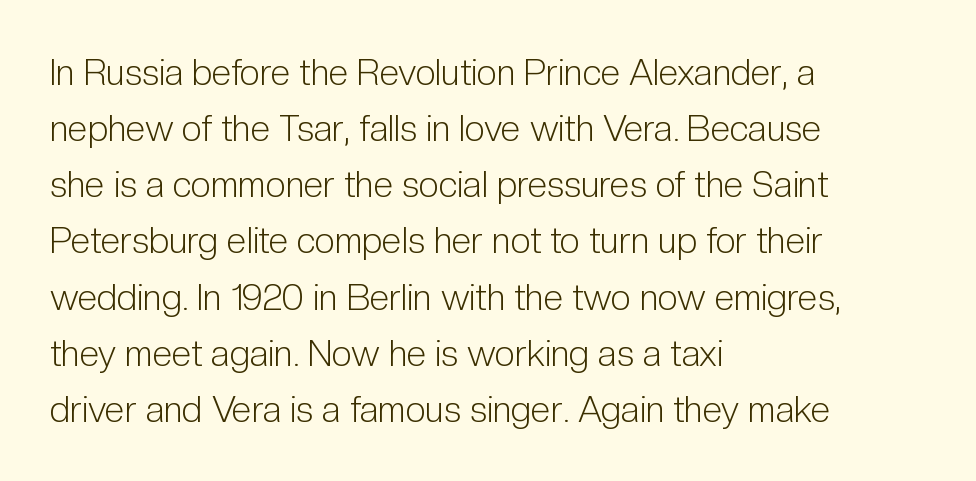
Q: Is the text bold? A: No.
Q: Is the text italic (slanted)? A: No, it is upright.
Q: Is the typeface a serif or a sans-serif typeface? A: Sans-serif.
Q: Is the text underlined? A: No.
Q: How is the paragraph aligned? A: Left-aligned.
Q: Is the spacing between letters normal or unusually wide? A: Normal.
Q: Is the spacing between lines tight, normal or loose? A: Normal.
Q: Width (condensed, normal, or wide)? A: Condensed.
Q: Stroke contrast? A: Low.
Q: x-height? A: Medium.
Q: Monospaced? A: No.
